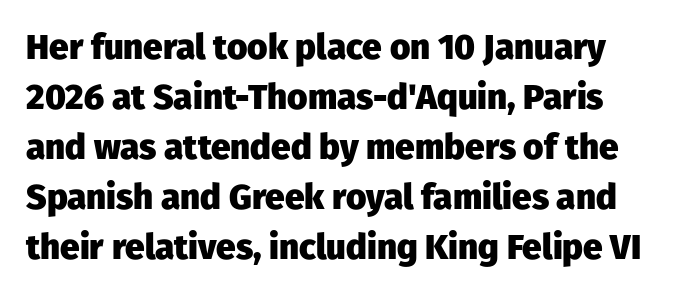
{"serif": "no", "italic": "no", "bold": "yes", "weight": "heavy", "width": "normal", "stroke_contrast": "low", "x_height": "medium", "monospaced": "no", "underline": "no", "line_spacing": "normal", "line_spacing_ratio": 1.43, "letter_spacing": "normal", "letter_spacing_em": 0.0, "glyph_px": 35}
